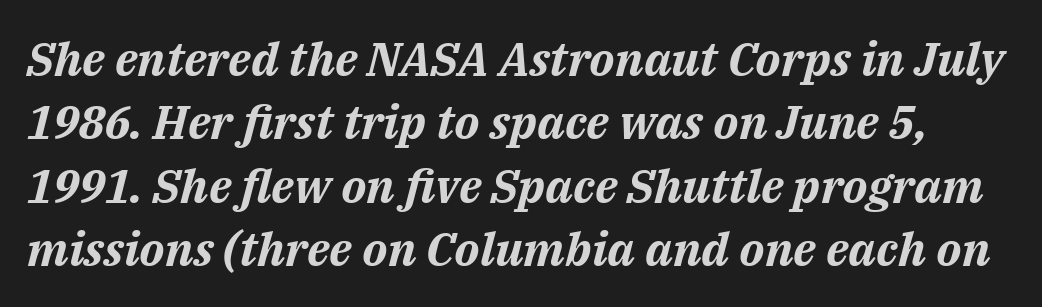
Any mark beneath the type? The region is blank. It's the slanting kind of type. If you measured baseline to baseline, you'd find a middling distance. Emphasis by weight is at full strength: bold. Here the glyphs are tracked normally, forming tight word shapes. Varying glyph widths throughout — classic text-font behaviour.
